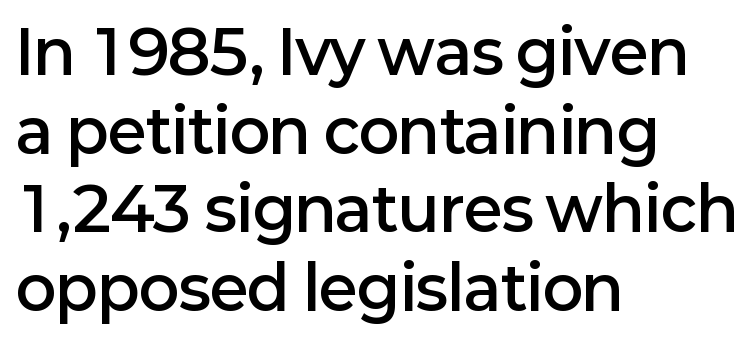
Q: Is the text bold? A: Semi-bold.
Q: Is the text italic (slanted)? A: No, it is upright.
Q: Is the typeface a serif or a sans-serif typeface? A: Sans-serif.
Q: Is the text underlined? A: No.
Q: How is the paragraph aligned? A: Left-aligned.
Q: Is the spacing between letters normal or unusually wide? A: Normal.
Q: Is the spacing between lines tight, normal or loose? A: Normal.
Q: Width (condensed, normal, or wide)? A: Normal.
Q: Stroke contrast? A: Low.
Q: x-height? A: Medium.
Q: Monospaced? A: No.
